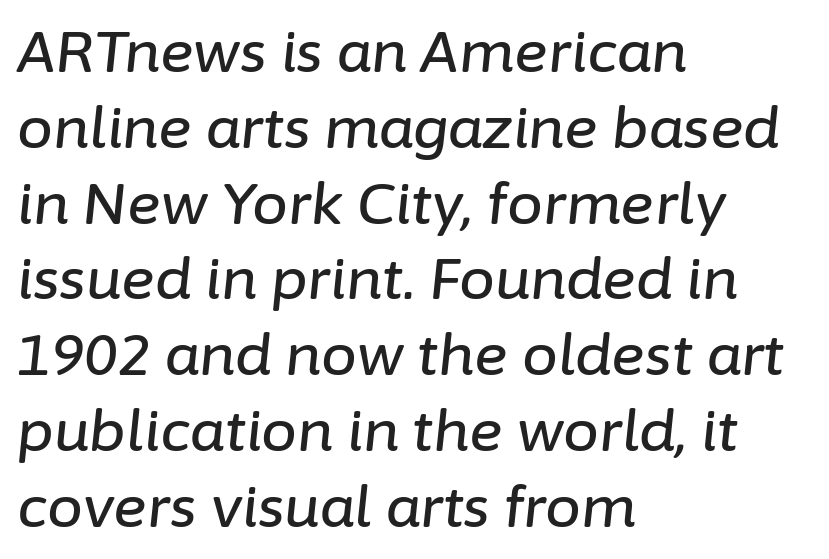
Q: Is the text italic (slanted)? A: Yes, it leans right by about 6 degrees.
Q: Is the text underlined? A: No.
Q: How is the paragraph aligned? A: Left-aligned.
Q: Is the spacing between letters normal or unusually wide? A: Normal.
Q: Is the spacing between lines tight, normal or loose? A: Normal.
Q: Width (condensed, normal, or wide)? A: Normal.
Q: Stroke contrast? A: Low.
Q: x-height? A: Medium.
Q: Monospaced? A: No.
